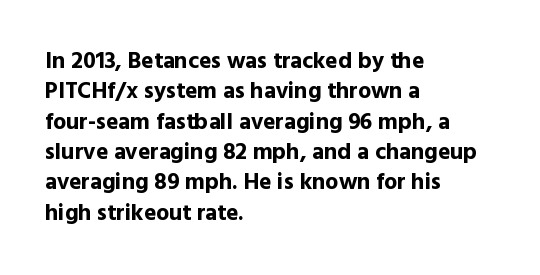
Each word holds together tightly as a unit, with standard inter-letter gaps. Typeset ragged right — the left edge is the straight one. Has an underline been added? It has not. The passage shown stacks its lines at a standard gap. A typesetter would mark this as roman, not italic. The passage shown is emphatically bold.
